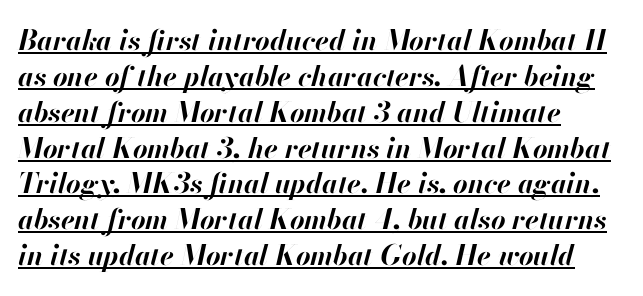
{"italic": "yes", "lean": "right", "slant_degrees": 13, "bold": "yes", "weight": "bold", "width": "normal", "stroke_contrast": "high", "x_height": "small", "monospaced": "no", "underline": "yes", "align": "left", "line_spacing": "normal", "line_spacing_ratio": 1.28, "letter_spacing": "normal", "letter_spacing_em": 0.0, "glyph_px": 28}
